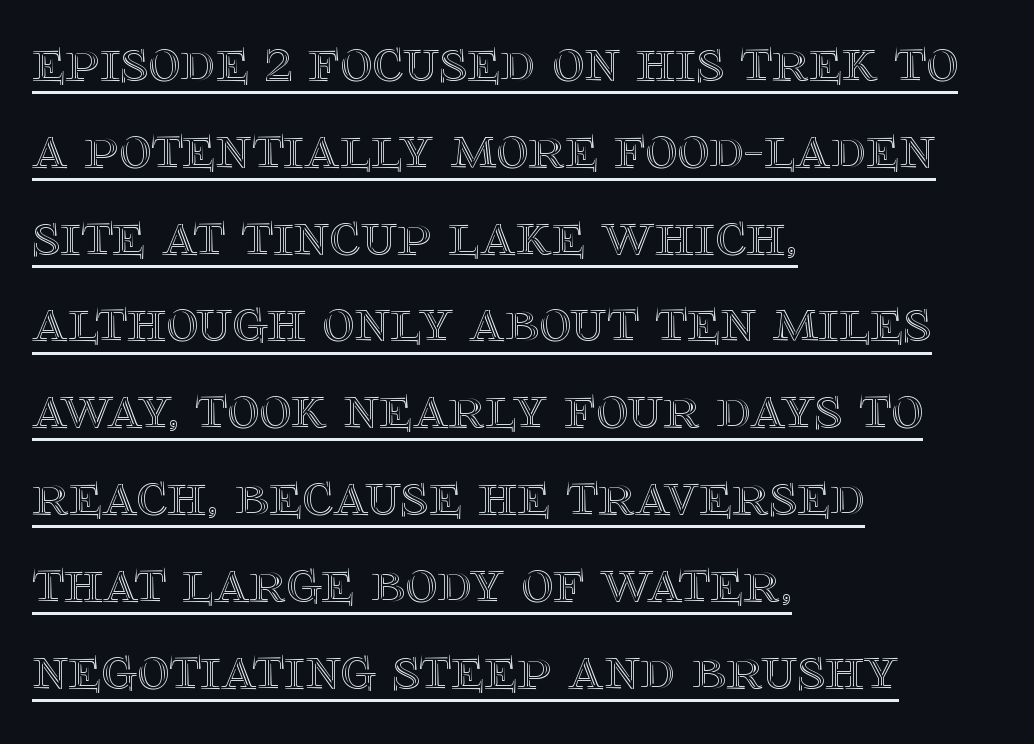
Q: Is the text italic (slanted)? A: No, it is upright.
Q: Is the text underlined? A: Yes.
Q: How is the paragraph aligned? A: Left-aligned.
Q: Is the spacing between letters normal or unusually wide? A: Normal.
Q: Is the spacing between lines tight, normal or loose? A: Normal.
Q: Width (condensed, normal, or wide)? A: Normal.
Q: x-height? A: Large.
Q: Monospaced? A: No.
